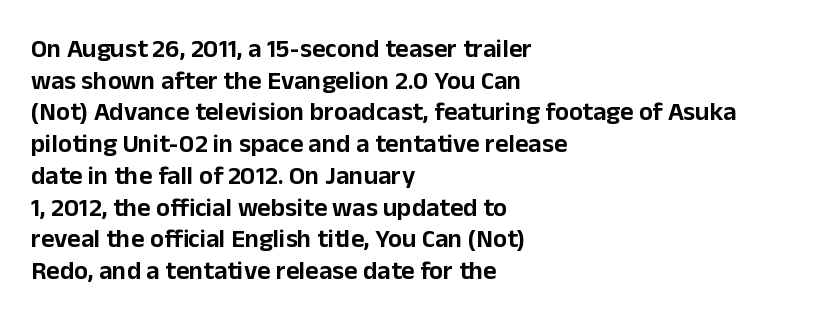
The image shows 26 px text type, upright; set left-aligned, line spacing 1.22x, normal letter spacing, not underlined.
